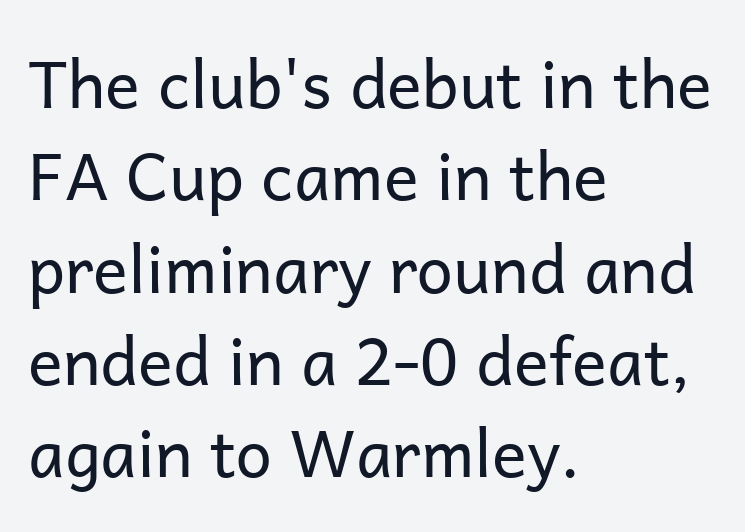
Proportional: the letters do not fall into vertical columns. Italic? Not at all — the glyphs are vertical. Compared with typical body copy, the letter spacing here is the same. Leading matches the norm, producing a regular column.
